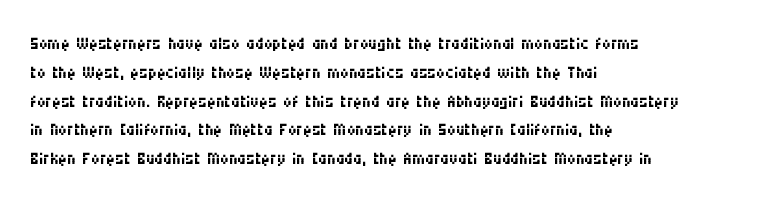
The image shows 24 px text type, upright; set left-aligned, line spacing 1.2x, normal letter spacing, not underlined.
